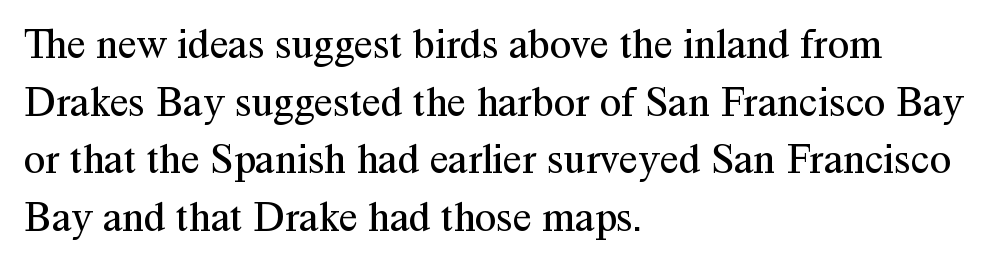
The image shows 43 px regular-weight serif type, upright; set left-aligned, normal line spacing (1.34x), normal letter spacing, not underlined; medium stroke contrast and a medium x-height.
